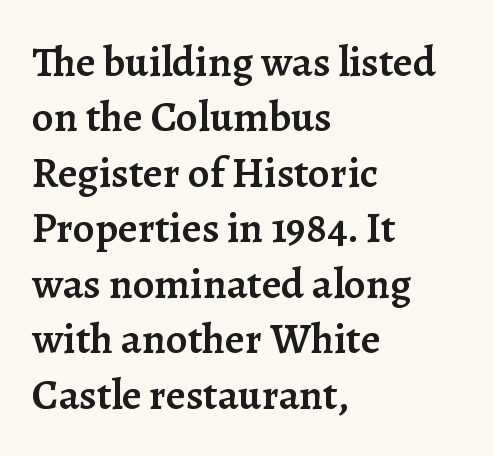
The image shows 43 px semibold serif type, upright; set left-aligned, normal line spacing (1.29x), normal letter spacing, not underlined; low stroke contrast and a medium x-height.
